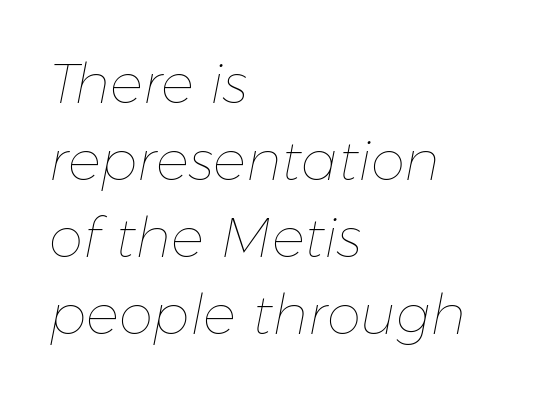
This sample keeps an unexceptional amount of space between lines. Line starts are locked; line ends wander. The cut favours lightness, reaching ordinary text weight at its darkest. Observe the ordinary spacing: letters are neighbours, not strangers. Spacing verdict: proportional, widths tailored to each character.
